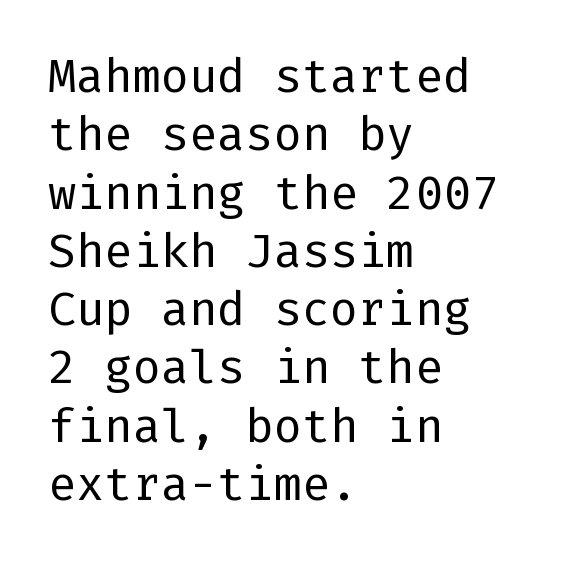
{"serif": "no", "italic": "no", "bold": "no", "weight": "regular", "width": "normal", "stroke_contrast": "low", "x_height": "medium", "underline": "no", "align": "left", "line_spacing_ratio": 1.24, "letter_spacing": "normal", "letter_spacing_em": 0.0, "glyph_px": 47}
